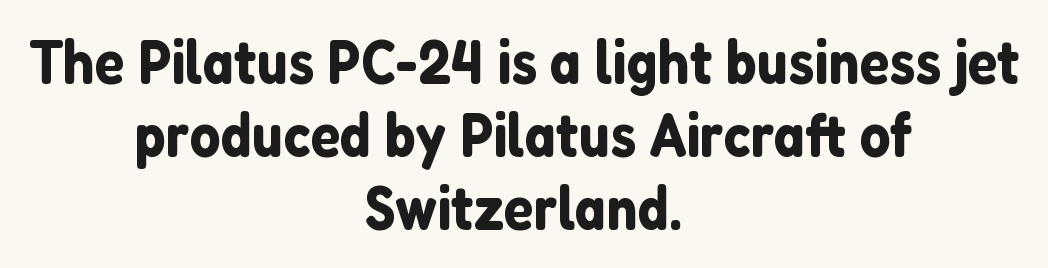
The image shows 61 px sans-serif type, upright; set centered, line spacing 1.2x, normal letter spacing, not underlined; low stroke contrast and a medium x-height.
